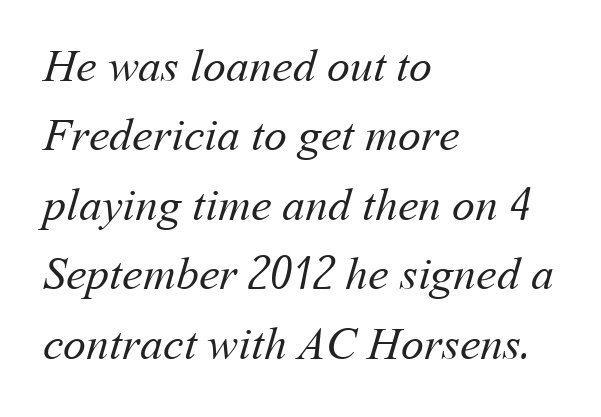
The lines sit at an ordinary, default distance from one another. Line starts are locked; line ends wander. Unmarked baselines from the first word to the last. Stems here are at most as thick as an everyday book face.
